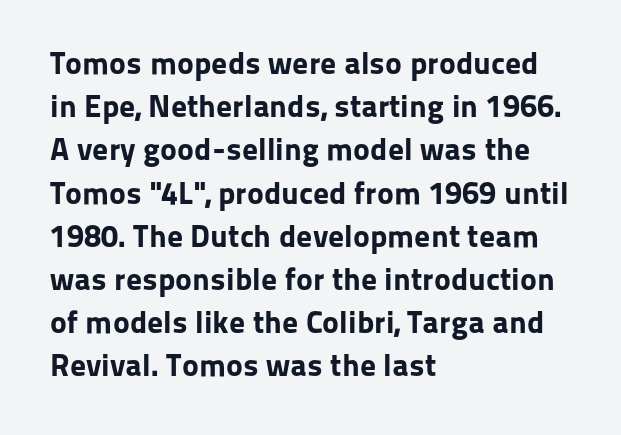
{"serif": "no", "italic": "no", "bold": "yes", "weight": "bold", "width": "normal", "stroke_contrast": "low", "x_height": "medium", "monospaced": "no", "underline": "no", "align": "left", "line_spacing": "normal", "line_spacing_ratio": 1.35, "letter_spacing": "normal", "letter_spacing_em": 0.0, "glyph_px": 32}
